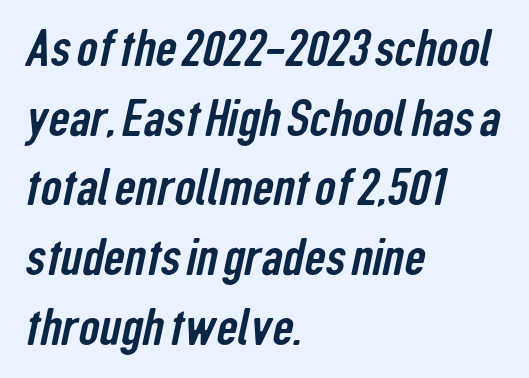
Just letters on the line, the space beneath them empty. The passage shown is typed in a proportional face where columns would drift. Whoever set this chose a conventional vertical rhythm. Between one letter and the next there's only the usual sliver of space.
